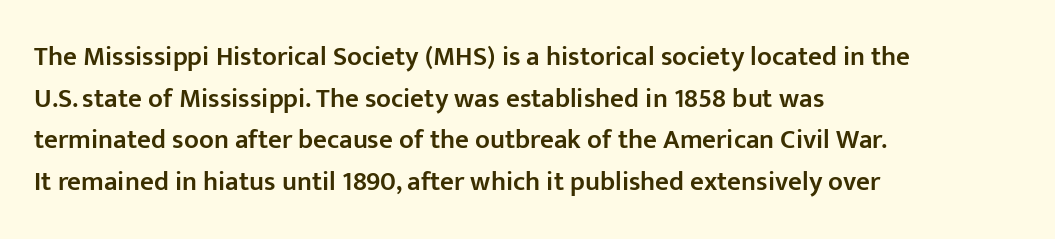
The foot of each line stays bare and open. Teacher's note: observe the even left margin — that is flush-left alignment. Summary of vertical rhythm: regular, with standard interline spacing. The typesetting leans somewhat heavy: a semibold. The lettering stays uniformly vertical, giving the passage a roman look.
